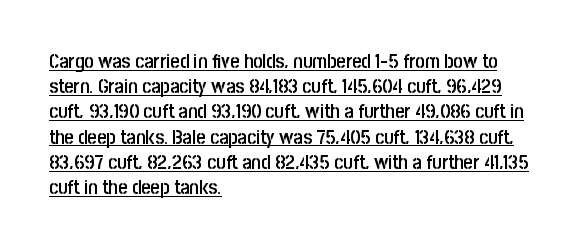
{"italic": "no", "bold": "semi", "underline": "yes", "align": "left", "line_spacing": "normal", "line_spacing_ratio": 1.26, "letter_spacing": "normal", "letter_spacing_em": 0.0, "glyph_px": 20}
